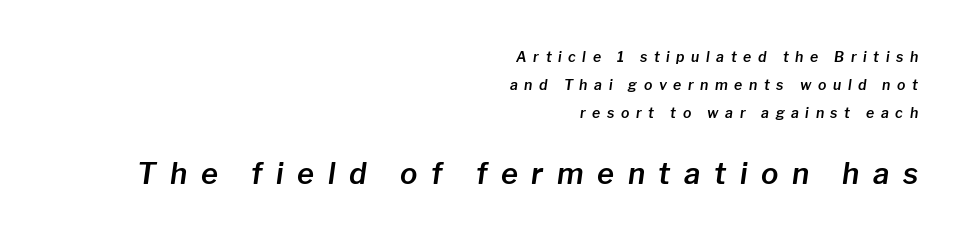
Q: Is the text italic (slanted)? A: Yes, it leans right by about 8 degrees.
Q: Is the text underlined? A: No.
Q: How is the paragraph aligned? A: Right-aligned.
Q: Is the spacing between letters normal or unusually wide? A: Unusually wide.
Q: Is the spacing between lines tight, normal or loose? A: Loose.
Q: Which block of text is set in a larger size, the first (top) or the second (bottom)? A: The second (bottom) one.
Q: Width (condensed, normal, or wide)? A: Normal.
Q: Stroke contrast? A: Low.
Q: x-height? A: Medium.
Q: Monospaced? A: No.
